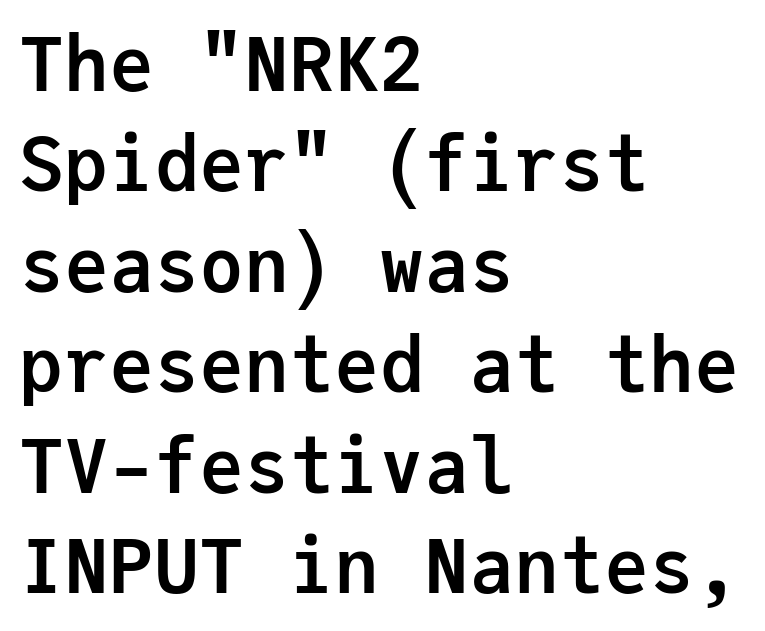
Each letter's strokes conclude bluntly, with no projecting serifs. Typesetter's note: full bold, strokes at maximum text heaviness. Is this a fixed-width face? Yes — each glyph sits in an identical cell. The compositor pushed each line to the left boundary.
